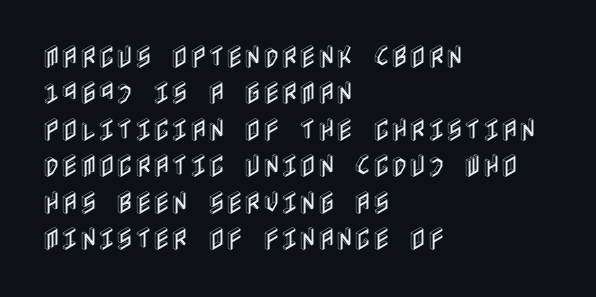
Q: Is the text italic (slanted)? A: No, it is upright.
Q: Is the text underlined? A: No.
Q: How is the paragraph aligned? A: Left-aligned.
Q: Is the spacing between letters normal or unusually wide? A: Normal.
Q: Is the spacing between lines tight, normal or loose? A: Normal.
